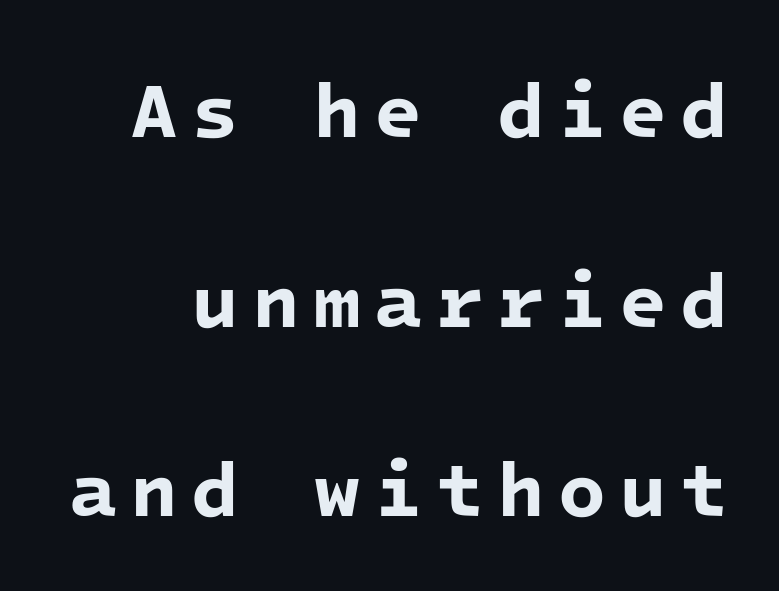
{"serif": "no", "bold": "yes", "weight": "bold", "width": "normal", "stroke_contrast": "low", "x_height": "medium", "monospaced": "yes", "underline": "no", "line_spacing": "loose", "line_spacing_ratio": 2.43, "glyph_px": 78}
